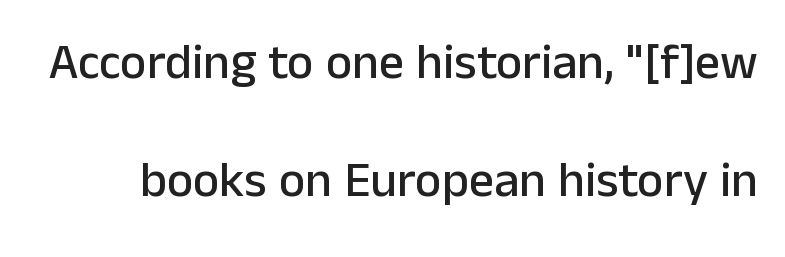
Q: Is the text italic (slanted)? A: No, it is upright.
Q: Is the typeface a serif or a sans-serif typeface? A: Sans-serif.
Q: Is the text underlined? A: No.
Q: Is the spacing between letters normal or unusually wide? A: Normal.
Q: Is the spacing between lines tight, normal or loose? A: Loose.
Q: Width (condensed, normal, or wide)? A: Normal.
Q: Stroke contrast? A: Low.
Q: x-height? A: Medium.
Q: Monospaced? A: No.
